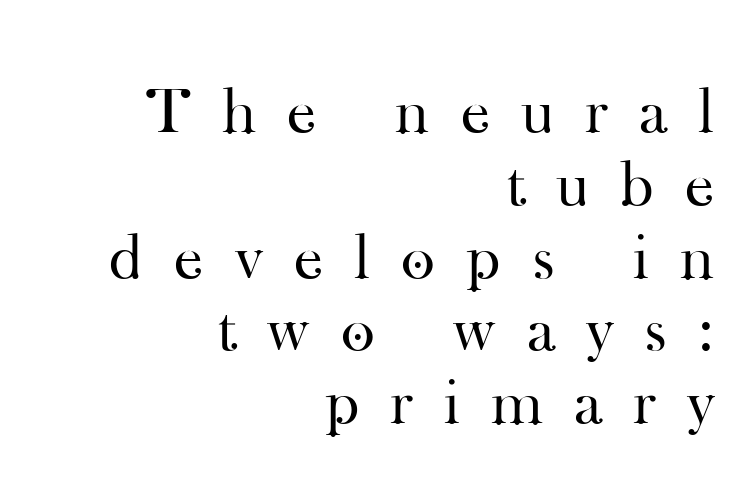
The image shows 65 px regular-weight serif type, upright; set right-aligned, tight line spacing (1.12x), unusually wide letter spacing (+0.48 em), not underlined; high stroke contrast and a small x-height.
